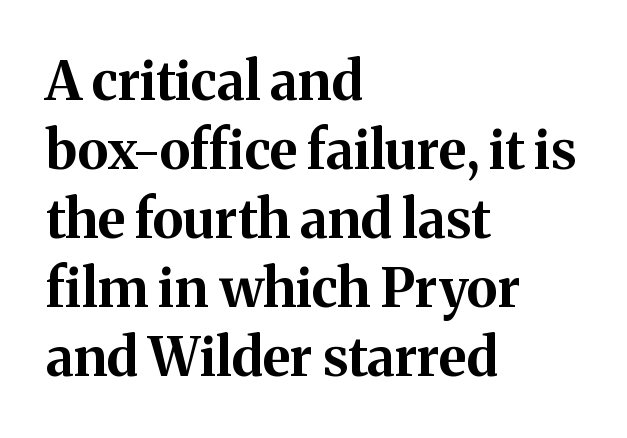
Q: Is the text bold? A: Yes.
Q: Is the text italic (slanted)? A: No, it is upright.
Q: Is the typeface a serif or a sans-serif typeface? A: Serif.
Q: Is the text underlined? A: No.
Q: How is the paragraph aligned? A: Left-aligned.
Q: Is the spacing between letters normal or unusually wide? A: Normal.
Q: Is the spacing between lines tight, normal or loose? A: Normal.
Q: Width (condensed, normal, or wide)? A: Normal.
Q: Stroke contrast? A: Medium.
Q: x-height? A: Medium.
Q: Monospaced? A: No.
